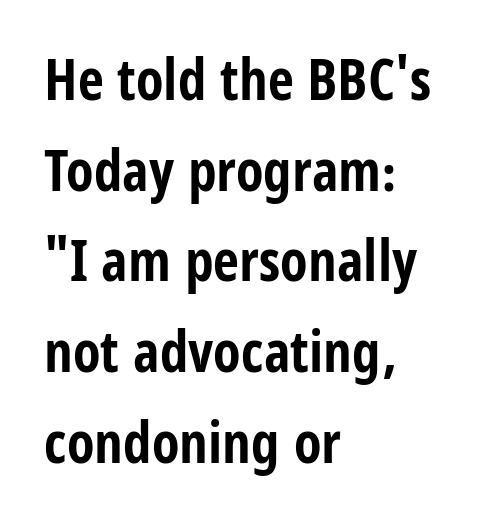
This is sans-serif lettering, the kind often seen on screens and signage. Compared with typical body copy, the letter spacing here is the same. Here the designer chose a conventional face with non-uniform glyph widths. The axis of the letterforms is exactly vertical. The strip under each line holds only bare page. Line spacing here is normal.
